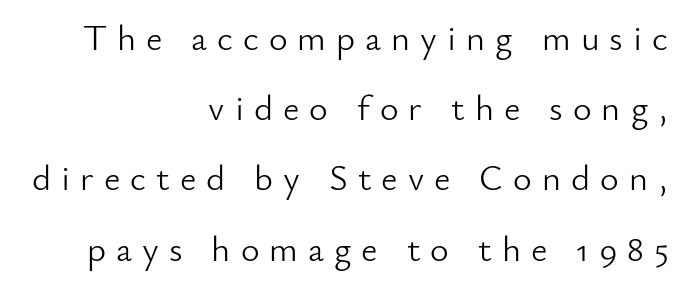
Q: Is the text bold? A: No.
Q: Is the text italic (slanted)? A: No, it is upright.
Q: Is the typeface a serif or a sans-serif typeface? A: Sans-serif.
Q: Is the text underlined? A: No.
Q: How is the paragraph aligned? A: Right-aligned.
Q: Is the spacing between letters normal or unusually wide? A: Unusually wide.
Q: Is the spacing between lines tight, normal or loose? A: Loose.
Q: Width (condensed, normal, or wide)? A: Normal.
Q: Stroke contrast? A: Low.
Q: x-height? A: Small.
Q: Monospaced? A: No.
